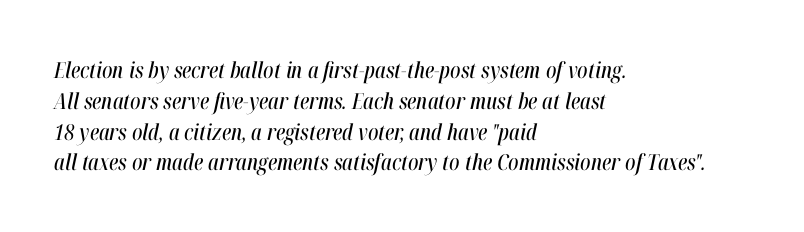
The space directly below the letters is spotless. The rendering uses a moderate line-height, typical for paragraphs. Notice how the stems are inclined rather than vertical — that's the hallmark of italics. Caption: multi-line text, flush left, ragged right. Students, note that the glyphs here touch the page at normal intervals.
